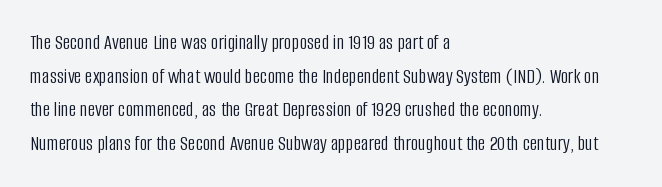
{"italic": "no", "bold": "no", "underline": "no", "align": "left", "line_spacing": "normal", "line_spacing_ratio": 1.6, "letter_spacing": "normal", "letter_spacing_em": 0.0, "glyph_px": 21}
